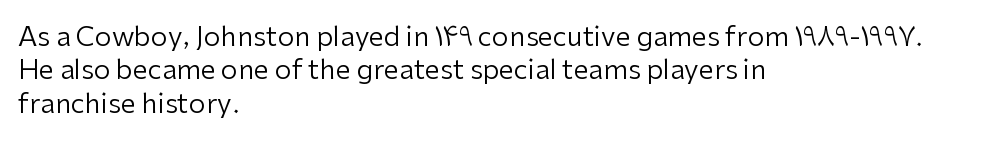
No letter is thick-stroked: the sample isn't bold. This rendering leaves character spacing at its baseline value. A bare baseline throughout the passage. Line beginnings align vertically; line endings do not. This sample uses an upright cut, with every glyph sitting square on the baseline.
